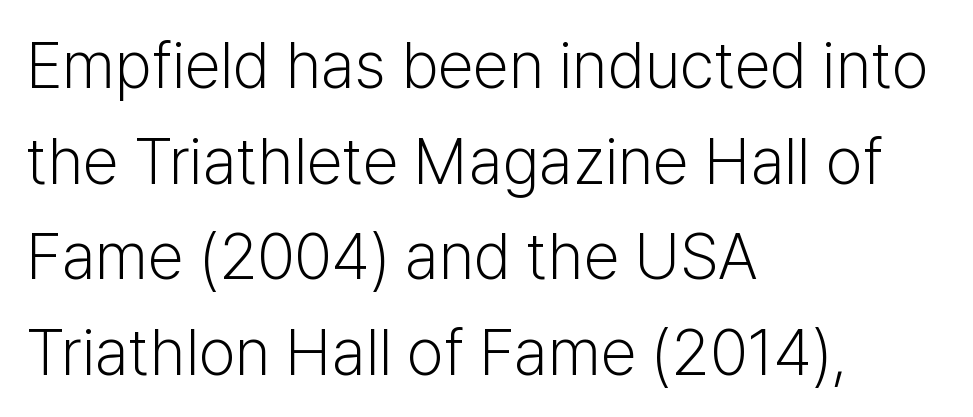
Vertical stems look standard width or narrower in stroke. The characters display no serif detailing; their extremities are plain. The text block is weighted toward the left margin, trailing off unevenly rightward. Descenders hang freely into open space. Line spacing here is normal.
